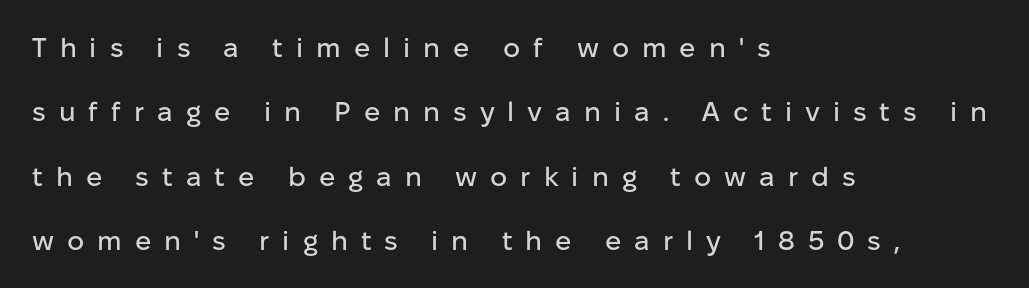
Casual observation: everything's shoved over to the left. Loosely led — the rows are spread out. Unlike italic type, these characters show no tilt at all. Any mark beneath the type? The region is blank. Tracking value appears strongly positive — letters spread wide.
